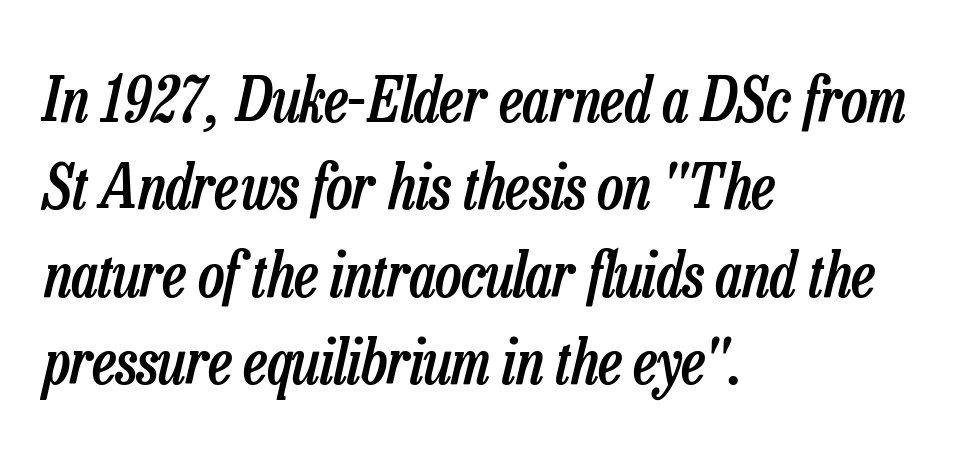
{"italic": "yes", "lean": "right", "slant_degrees": 13, "bold": "semi", "weight": "semibold", "width": "condensed", "stroke_contrast": "low", "x_height": "medium", "monospaced": "no", "underline": "no", "align": "left", "line_spacing": "normal", "line_spacing_ratio": 1.41, "letter_spacing": "normal", "letter_spacing_em": 0.0, "glyph_px": 62}
